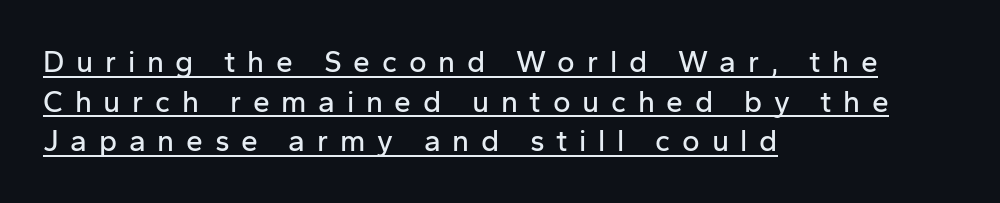
{"serif": "no", "italic": "no", "width": "normal", "stroke_contrast": "low", "x_height": "medium", "monospaced": "no", "underline": "yes", "align": "left", "line_spacing": "normal", "line_spacing_ratio": 1.32, "letter_spacing": "wide", "letter_spacing_em": 0.39, "glyph_px": 30}
